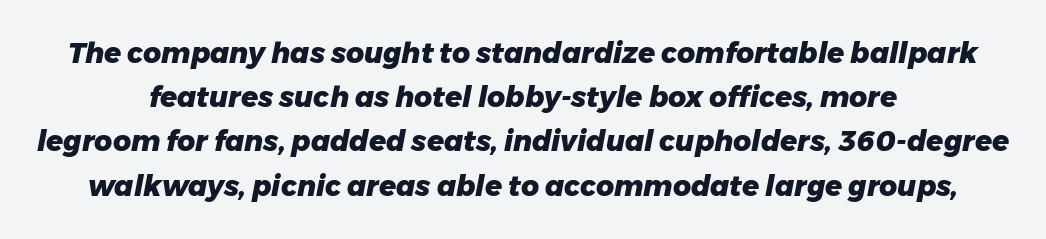
The image shows 28 px heavy type, italic (leaning right); set centered, normal line spacing (1.58x), normal letter spacing, not underlined; low stroke contrast and a medium x-height.
